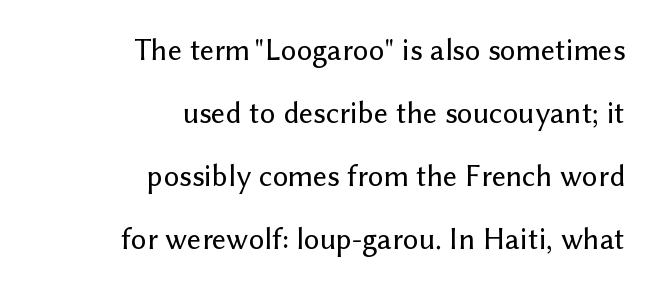
The space beneath each line is pristine and unruled. Every stem runs plumb, perpendicular to the baseline. Rows of type keep a wide berth in the vertical direction. This rendering uses right alignment, leaving the left contour irregular.
